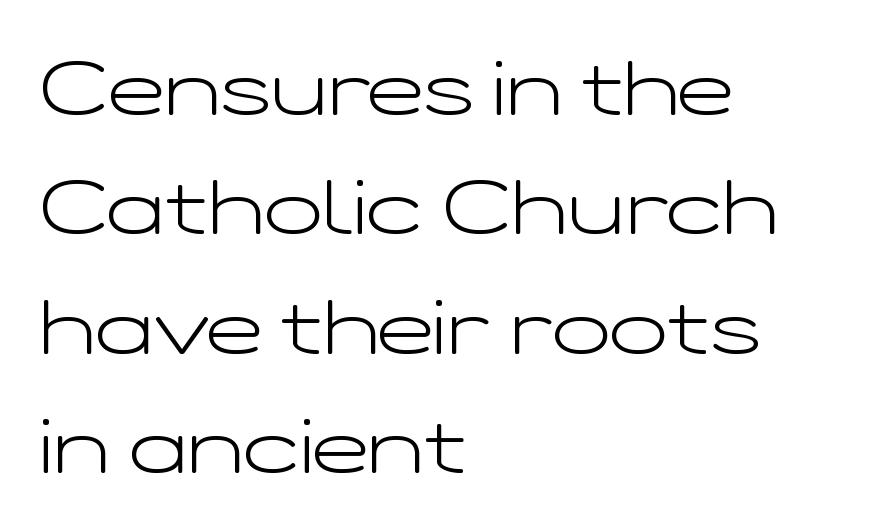
The block of text has a typical density, with ordinary space between rows. The strip under each line holds only bare page. Is this a heavy cut? Hardly; it is regular or lighter. Observe the absence of serifs on each vertical stroke in this sample. The tracking reads as untouched default to a designer's eye.
